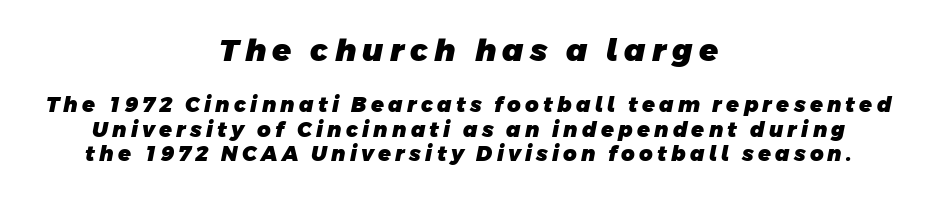
{"serif": "no", "bold": "yes", "weight": "heavy", "width": "normal", "stroke_contrast": "low", "x_height": "large", "monospaced": "no", "underline": "no", "align": "center", "line_spacing": "tight", "line_spacing_ratio": 1.15, "letter_spacing": "wide", "letter_spacing_em": 0.2, "larger_block": "first", "size_ratio": 1.48, "glyph_px": 31}
